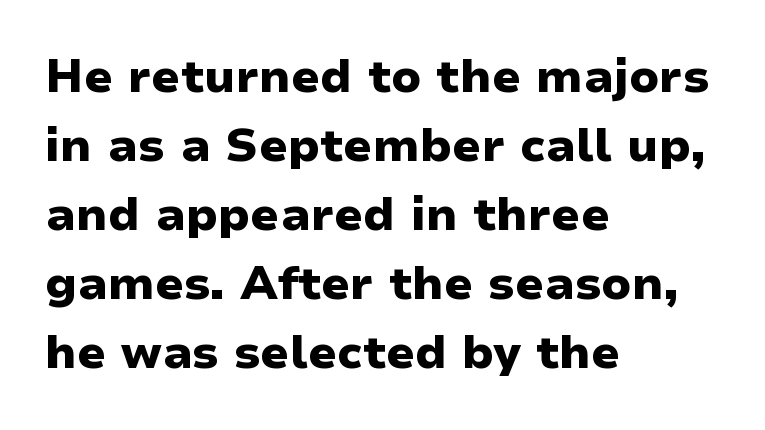
Q: Is the text bold? A: Yes.
Q: Is the text italic (slanted)? A: No, it is upright.
Q: Is the typeface a serif or a sans-serif typeface? A: Sans-serif.
Q: Is the text underlined? A: No.
Q: How is the paragraph aligned? A: Left-aligned.
Q: Is the spacing between letters normal or unusually wide? A: Normal.
Q: Is the spacing between lines tight, normal or loose? A: Normal.
Q: Width (condensed, normal, or wide)? A: Wide.
Q: Stroke contrast? A: Low.
Q: x-height? A: Medium.
Q: Monospaced? A: No.
